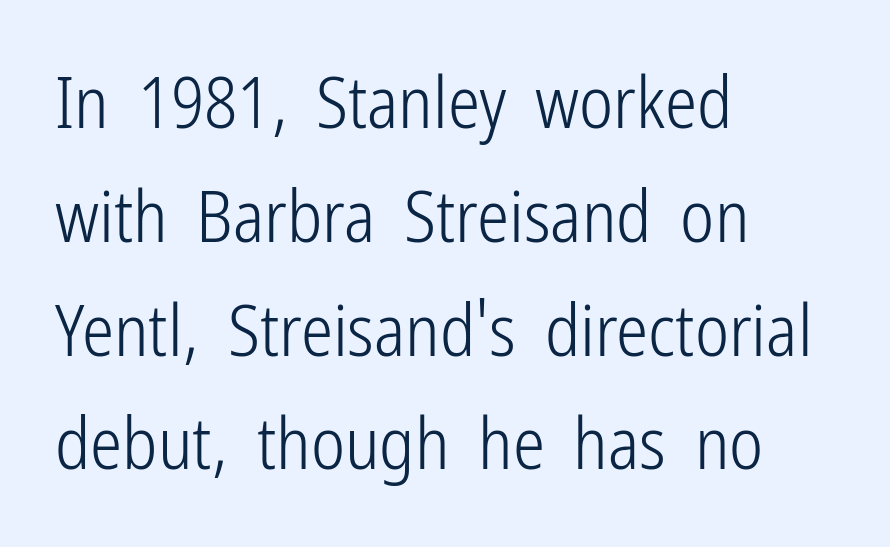
The image shows 72 px light, condensed sans-serif type, upright; set left-aligned, normal line spacing (1.58x), normal letter spacing, not underlined; low stroke contrast and a medium x-height.
